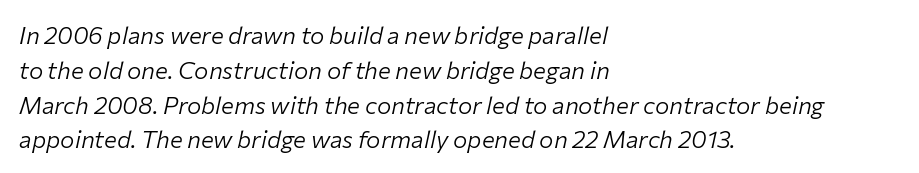
{"italic": "yes", "lean": "right", "slant_degrees": 12, "bold": "no", "underline": "no", "align": "left", "line_spacing": "normal", "line_spacing_ratio": 1.45, "letter_spacing": "normal", "letter_spacing_em": 0.0, "glyph_px": 24}
